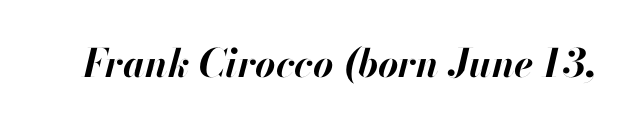
The image shows 39 px bold type, italic (leaning right); set normal letter spacing, not underlined; high stroke contrast and a small x-height.
